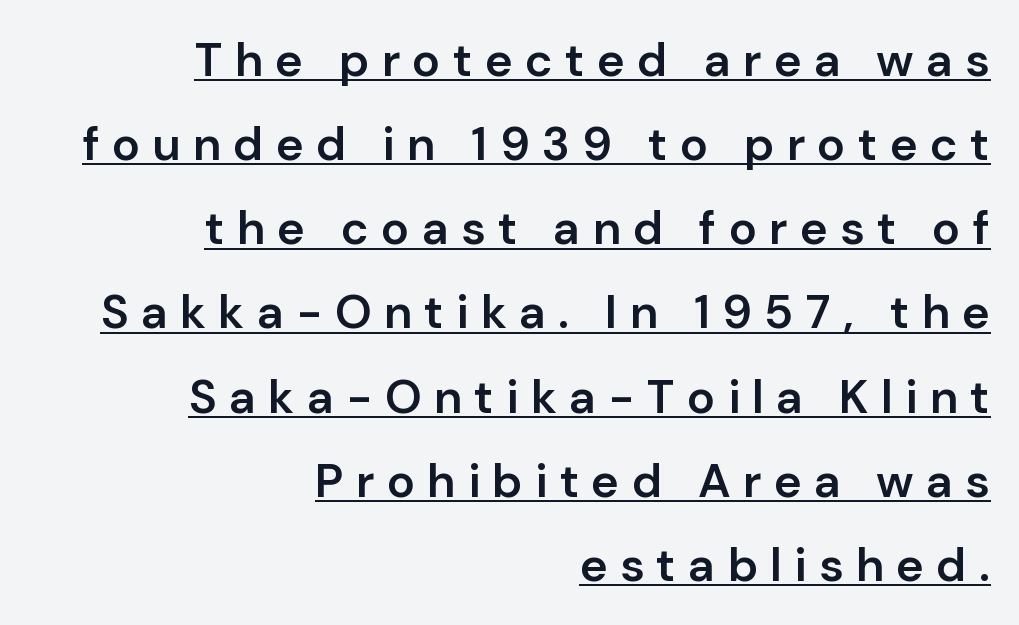
{"serif": "no", "italic": "no", "bold": "semi", "weight": "semibold", "width": "normal", "stroke_contrast": "low", "x_height": "medium", "monospaced": "no", "underline": "yes", "align": "right", "line_spacing_ratio": 1.79, "letter_spacing": "wide", "letter_spacing_em": 0.26, "glyph_px": 47}
